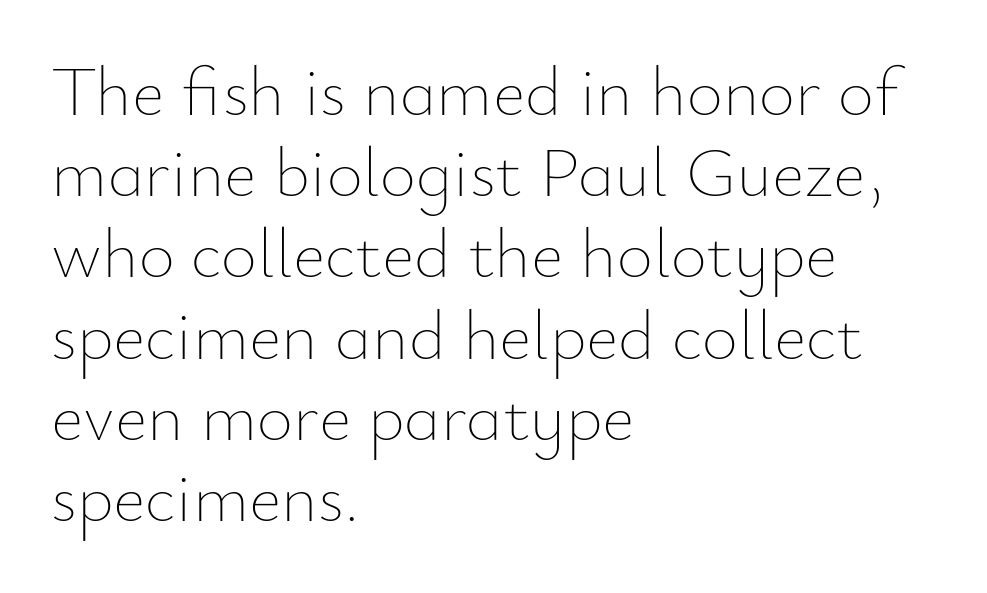
Each letter keeps its own natural width here, so spacing adapts to shape. No chunkiness to these letters — they're not bold. The space beneath each line is pristine and unruled. Ordinary non-slanted type is in use. Horizontal alignment here is leftward, the default for most running prose. Caption: standard tracking, unaltered.
